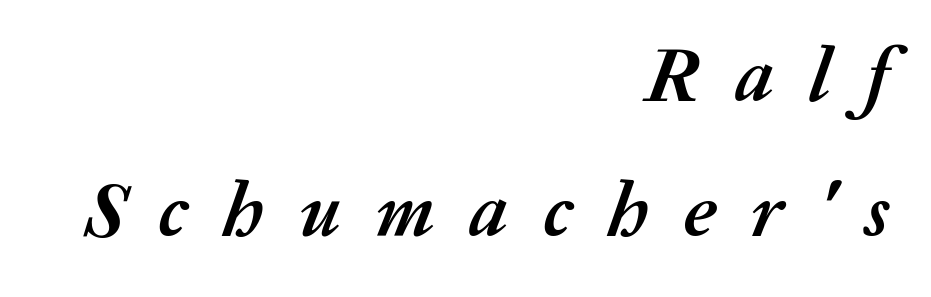
The image shows 77 px semibold type, italic (leaning right); set right-aligned, line spacing 1.75x, unusually wide letter spacing (+0.45 em), not underlined; medium stroke contrast and a medium x-height.
